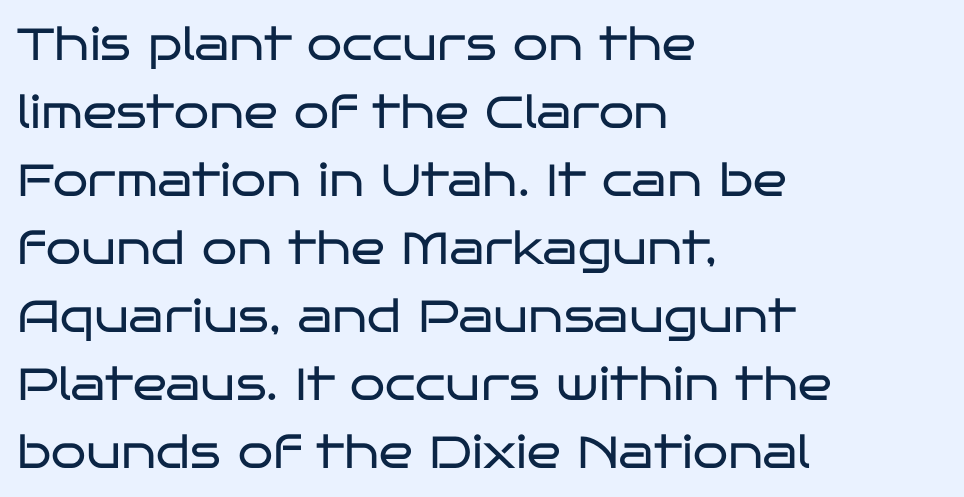
In terms of letterspacing, this is plain default setting. Nobody drew a line under any word here. Weight: in the light-to-regular range. The line-height multiplier appears to be the usual default. Where is the straight margin? On the left.
